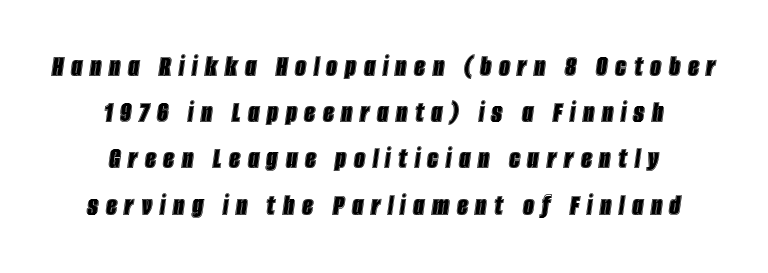
Q: Is the text italic (slanted)? A: Yes, it leans right by about 8 degrees.
Q: Is the text underlined? A: No.
Q: How is the paragraph aligned? A: Centered.
Q: Is the spacing between letters normal or unusually wide? A: Unusually wide.
Q: Is the spacing between lines tight, normal or loose? A: Normal.
Q: Width (condensed, normal, or wide)? A: Condensed.
Q: x-height? A: Large.
Q: Monospaced? A: No.
